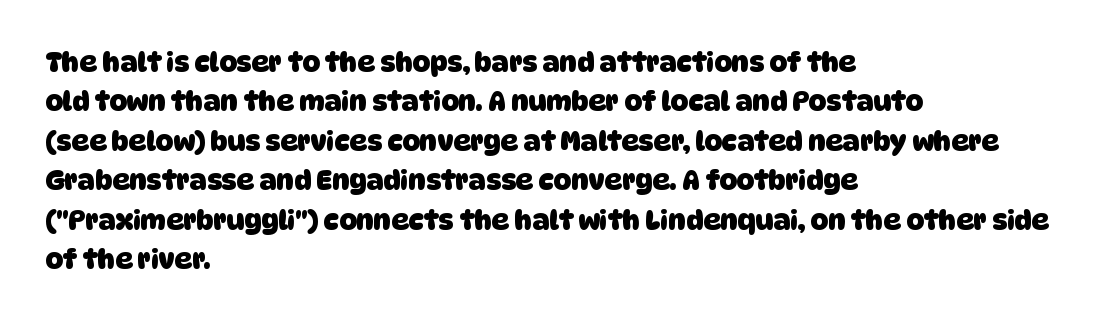
{"bold": "yes", "underline": "no", "align": "left", "line_spacing": "normal", "line_spacing_ratio": 1.46, "letter_spacing": "normal", "letter_spacing_em": 0.0, "glyph_px": 27}
